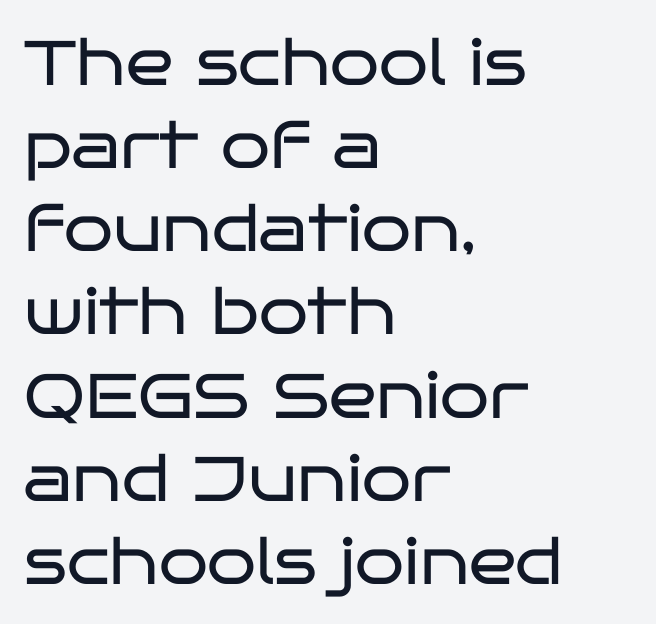
The image shows 63 px regular-weight, wide sans-serif type, upright; set left-aligned, normal line spacing (1.32x), normal letter spacing, not underlined; low stroke contrast and a large x-height.
